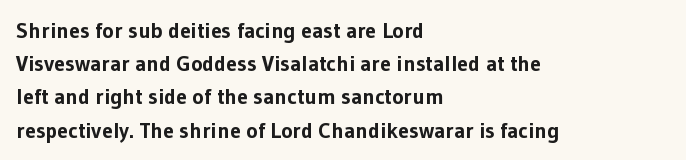
Q: Is the text bold? A: Yes.
Q: Is the text italic (slanted)? A: No, it is upright.
Q: Is the text underlined? A: No.
Q: How is the paragraph aligned? A: Left-aligned.
Q: Is the spacing between letters normal or unusually wide? A: Normal.
Q: Is the spacing between lines tight, normal or loose? A: Normal.
